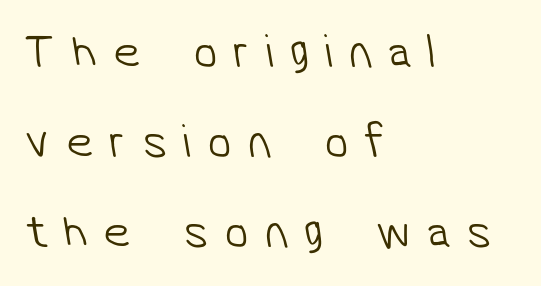
{"serif": "no", "bold": "no", "weight": "light", "width": "normal", "stroke_contrast": "low", "x_height": "medium", "monospaced": "no", "underline": "no", "align": "left", "line_spacing_ratio": 1.88, "letter_spacing": "wide", "letter_spacing_em": 0.33, "glyph_px": 48}
